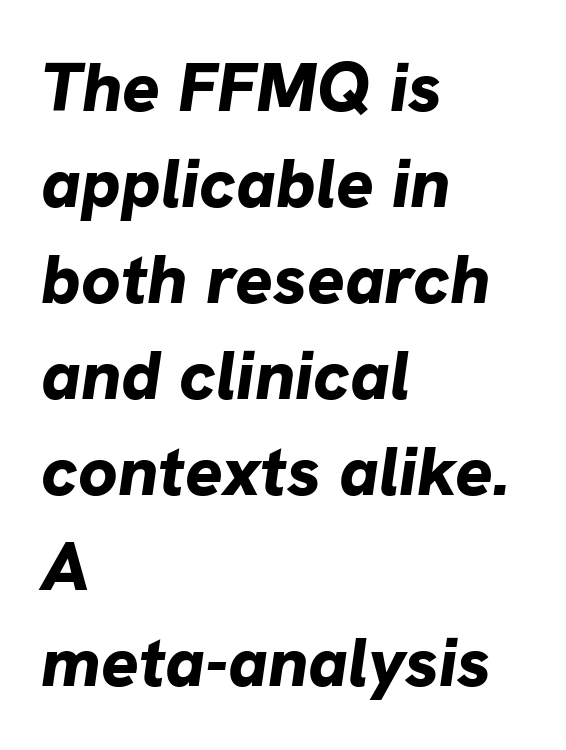
{"italic": "yes", "lean": "right", "slant_degrees": 8, "bold": "yes", "weight": "bold", "width": "normal", "stroke_contrast": "low", "x_height": "medium", "monospaced": "no", "underline": "no", "align": "left", "line_spacing": "normal", "line_spacing_ratio": 1.37, "letter_spacing": "normal", "letter_spacing_em": 0.0, "glyph_px": 70}
